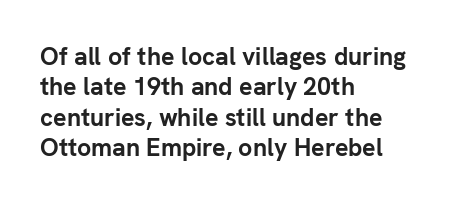
Q: Is the text bold? A: Yes.
Q: Is the text italic (slanted)? A: No, it is upright.
Q: Is the text underlined? A: No.
Q: How is the paragraph aligned? A: Left-aligned.
Q: Is the spacing between letters normal or unusually wide? A: Normal.
